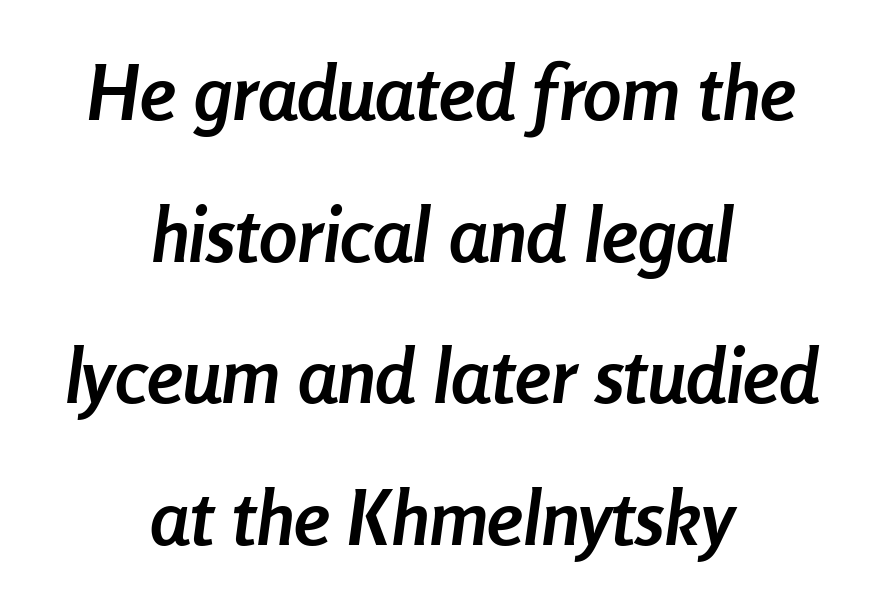
{"italic": "yes", "lean": "right", "slant_degrees": 8, "bold": "yes", "weight": "semibold", "width": "condensed", "stroke_contrast": "low", "x_height": "medium", "monospaced": "no", "underline": "no", "align": "center", "line_spacing_ratio": 1.84, "letter_spacing": "normal", "letter_spacing_em": 0.0, "glyph_px": 77}
